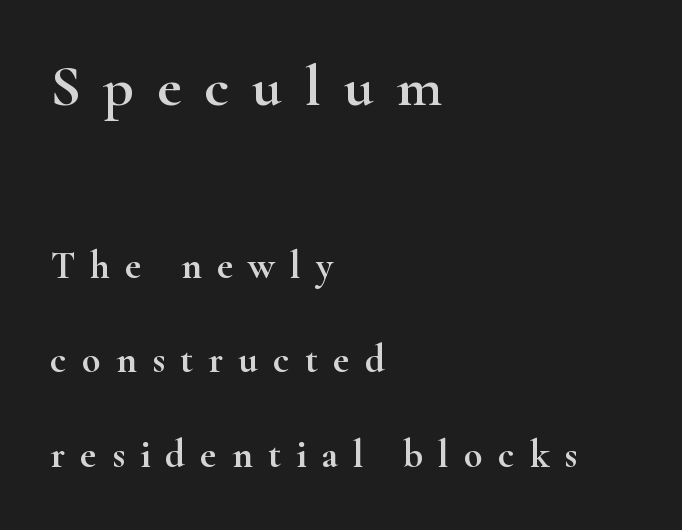
{"serif": "yes", "italic": "no", "width": "wide", "stroke_contrast": "high", "x_height": "small", "monospaced": "no", "underline": "no", "align": "left", "line_spacing": "loose", "line_spacing_ratio": 2.43, "letter_spacing": "wide", "letter_spacing_em": 0.39, "larger_block": "first", "size_ratio": 1.51, "glyph_px": 59}
